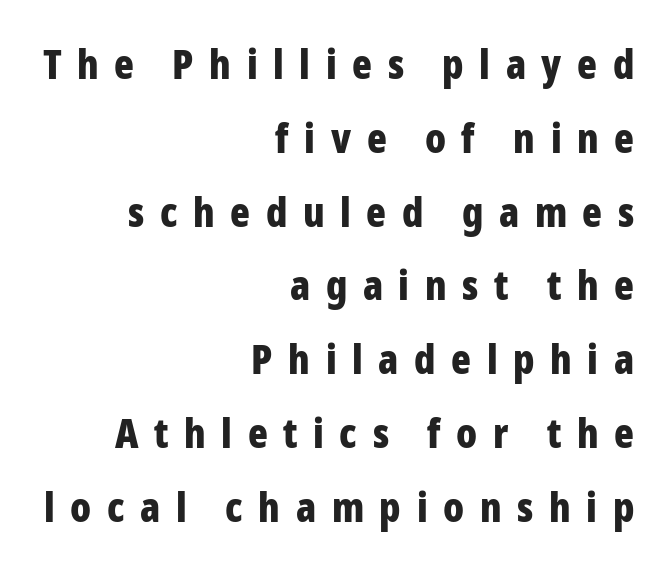
The strokes are fattened all the way to bold. A clean baseline with only descenders dipping below it. Caption: expanded tracking, letters set apart. Posture: straight, roman, zero tilt. This sample uses a sans-serif face.
